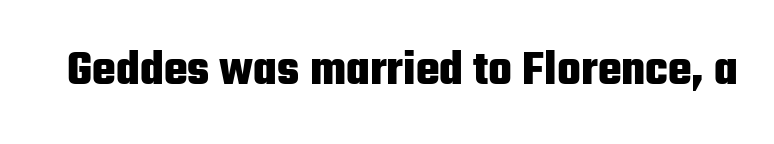
Q: Is the text bold? A: Yes.
Q: Is the text italic (slanted)? A: No, it is upright.
Q: Is the typeface a serif or a sans-serif typeface? A: Sans-serif.
Q: Is the text underlined? A: No.
Q: Is the spacing between letters normal or unusually wide? A: Normal.
Q: Width (condensed, normal, or wide)? A: Condensed.
Q: Stroke contrast? A: Low.
Q: x-height? A: Medium.
Q: Monospaced? A: No.
